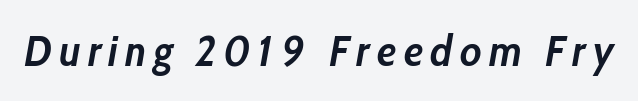
{"italic": "yes", "lean": "right", "slant_degrees": 10, "bold": "yes", "weight": "semibold", "width": "condensed", "stroke_contrast": "low", "x_height": "medium", "monospaced": "no", "underline": "no", "glyph_px": 43}
